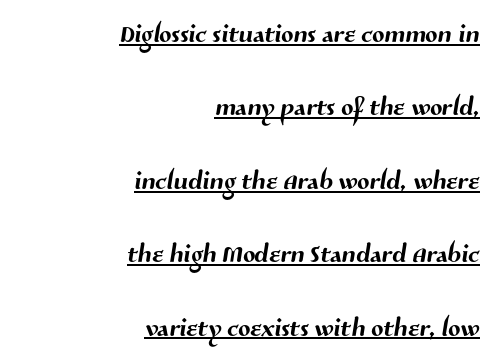
{"serif": "no", "width": "normal", "stroke_contrast": "medium", "x_height": "medium", "monospaced": "no", "underline": "yes", "align": "right", "line_spacing": "loose", "line_spacing_ratio": 2.04, "letter_spacing": "normal", "letter_spacing_em": 0.0, "glyph_px": 36}
